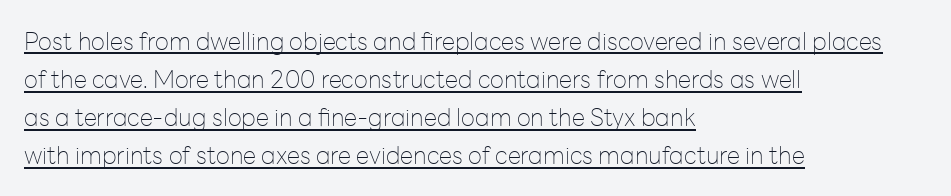
The image shows 24 px text type, upright; set left-aligned, normal line spacing (1.59x), normal letter spacing, underlined.
